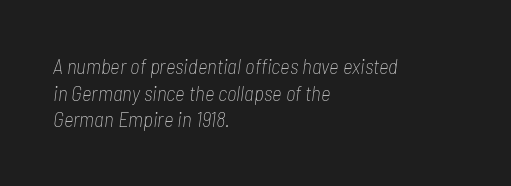
The image shows 21 px text type, italic (leaning right); set left-aligned, normal line spacing (1.27x), normal letter spacing, not underlined.
